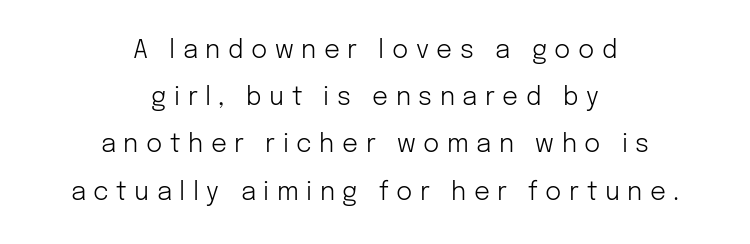
The image shows 25 px text type, upright; set centered, line spacing 1.89x, unusually wide letter spacing (+0.3 em), not underlined.
